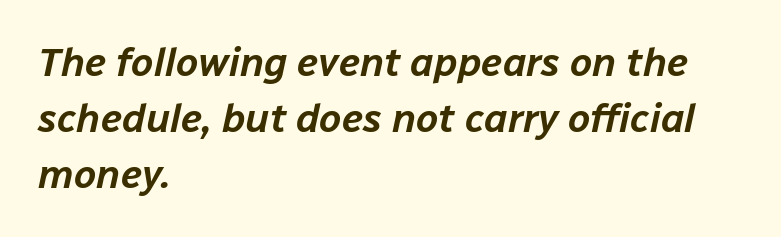
Q: Is the text italic (slanted)? A: Yes, it leans right by about 12 degrees.
Q: Is the text underlined? A: No.
Q: How is the paragraph aligned? A: Left-aligned.
Q: Is the spacing between letters normal or unusually wide? A: Normal.
Q: Is the spacing between lines tight, normal or loose? A: Normal.
Q: Width (condensed, normal, or wide)? A: Normal.
Q: Stroke contrast? A: Low.
Q: x-height? A: Medium.
Q: Monospaced? A: No.
